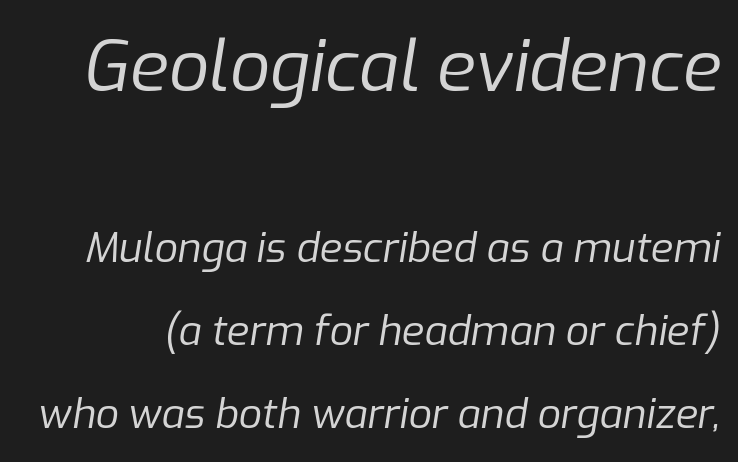
Q: Is the text bold? A: No.
Q: Is the text italic (slanted)? A: Yes, it leans right by about 9 degrees.
Q: Is the text underlined? A: No.
Q: Is the spacing between letters normal or unusually wide? A: Normal.
Q: Is the spacing between lines tight, normal or loose? A: Loose.
Q: Which block of text is set in a larger size, the first (top) or the second (bottom)? A: The first (top) one.
Q: Width (condensed, normal, or wide)? A: Normal.
Q: Stroke contrast? A: Low.
Q: x-height? A: Medium.
Q: Monospaced? A: No.
